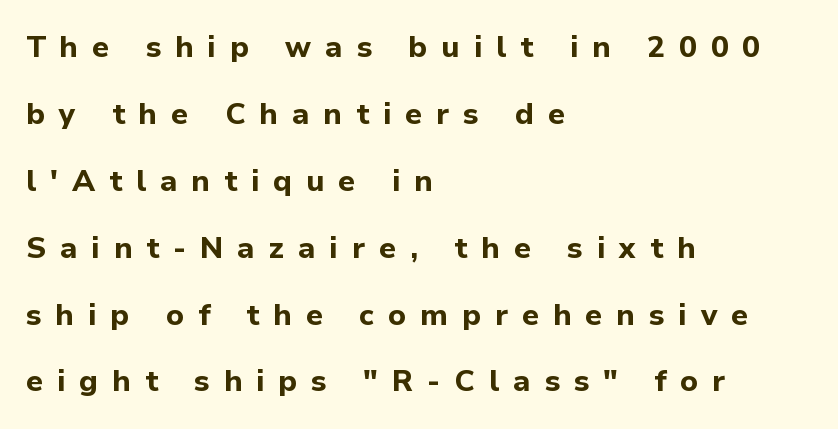
{"serif": "no", "italic": "no", "bold": "yes", "weight": "bold", "width": "normal", "stroke_contrast": "low", "x_height": "medium", "monospaced": "no", "underline": "no", "align": "left", "line_spacing": "loose", "line_spacing_ratio": 2.23, "letter_spacing": "wide", "letter_spacing_em": 0.46, "glyph_px": 30}
